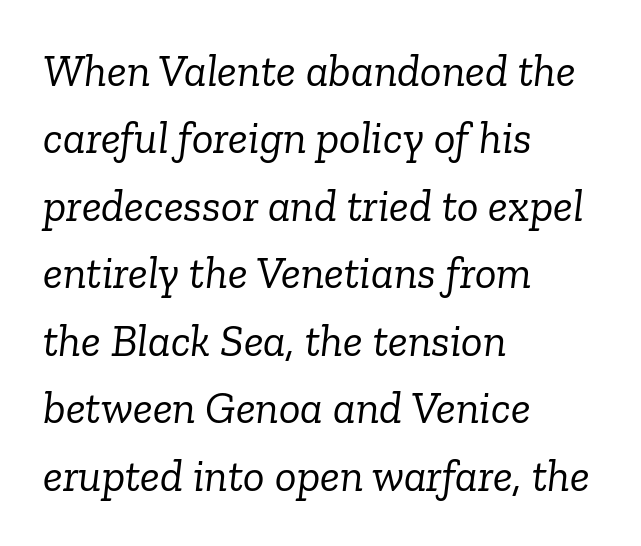
Here the designer chose a conventional face with non-uniform glyph widths. Stems here are at most as thick as an everyday book face. The lines in this sample share a left origin and differ only in where they stop. Letters rest on an invisible, unmarked baseline. No extra tracking has been applied to these lines.
